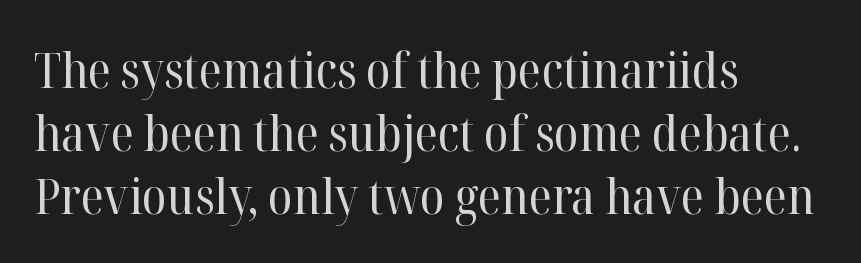
{"serif": "yes", "italic": "no", "bold": "no", "weight": "regular", "width": "normal", "stroke_contrast": "high", "x_height": "medium", "monospaced": "no", "underline": "no", "align": "left", "line_spacing": "normal", "line_spacing_ratio": 1.26, "letter_spacing": "normal", "letter_spacing_em": 0.0, "glyph_px": 50}
